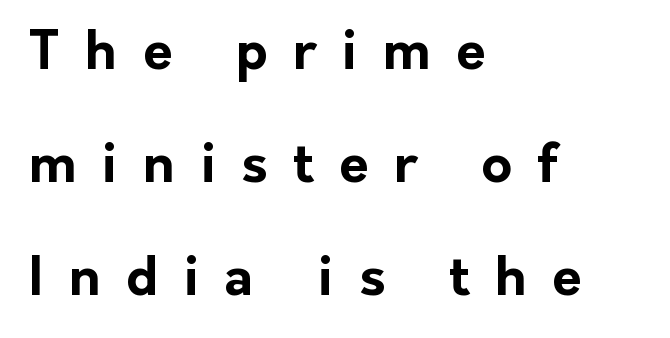
Nobody drew a line under any word here. Someone cranked the tracking dial way up on this one. A typesetter would call this proportional, since set widths differ per character. The glyphs in this specimen are sans serif.
